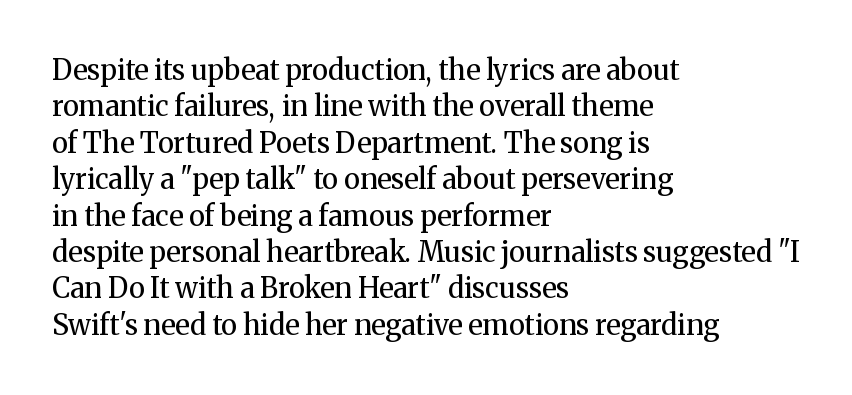
Q: Is the text bold? A: No.
Q: Is the text italic (slanted)? A: No, it is upright.
Q: Is the typeface a serif or a sans-serif typeface? A: Serif.
Q: Is the text underlined? A: No.
Q: How is the paragraph aligned? A: Left-aligned.
Q: Is the spacing between letters normal or unusually wide? A: Normal.
Q: Is the spacing between lines tight, normal or loose? A: Normal.
Q: Width (condensed, normal, or wide)? A: Normal.
Q: Stroke contrast? A: Medium.
Q: x-height? A: Medium.
Q: Monospaced? A: No.
